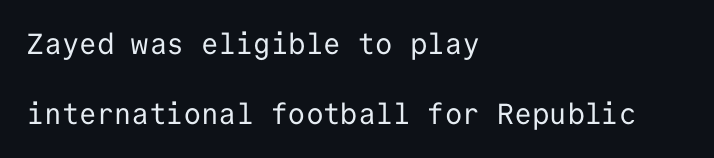
The image shows 29 px regular-weight sans-serif type, upright, monospaced; set left-aligned, loose line spacing (2.42x), normal letter spacing, not underlined; low stroke contrast and a medium x-height.
